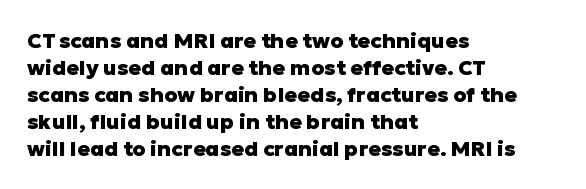
{"italic": "no", "bold": "yes", "underline": "no", "align": "left", "line_spacing": "normal", "line_spacing_ratio": 1.28, "letter_spacing": "normal", "letter_spacing_em": 0.0, "glyph_px": 21}
